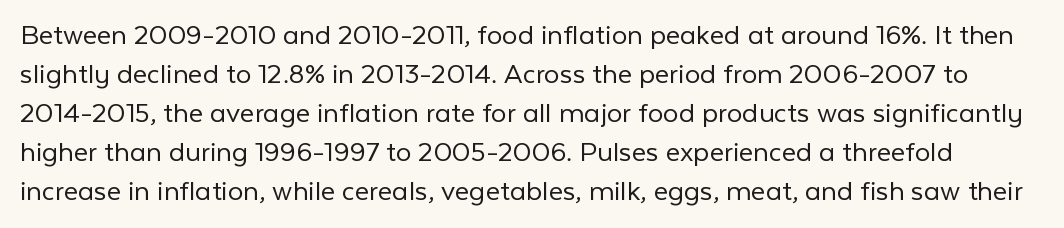
{"serif": "no", "italic": "no", "bold": "no", "weight": "light", "width": "normal", "stroke_contrast": "low", "x_height": "medium", "monospaced": "no", "underline": "no", "line_spacing": "normal", "line_spacing_ratio": 1.26, "letter_spacing": "normal", "letter_spacing_em": 0.0, "glyph_px": 31}
